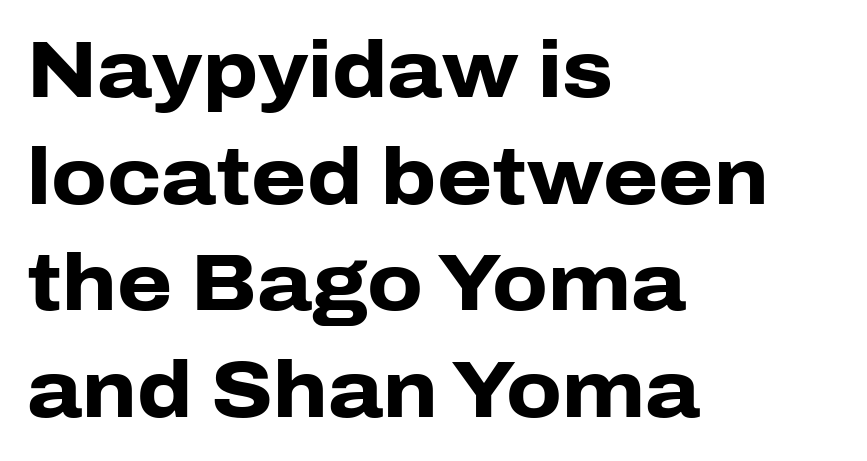
{"serif": "no", "italic": "no", "bold": "yes", "weight": "heavy", "width": "normal", "stroke_contrast": "low", "x_height": "medium", "monospaced": "no", "underline": "no", "align": "left", "line_spacing": "normal", "line_spacing_ratio": 1.35, "letter_spacing": "normal", "letter_spacing_em": 0.0, "glyph_px": 79}
